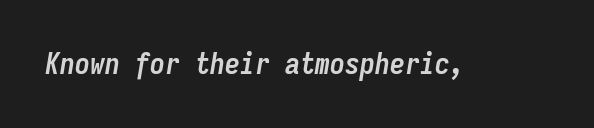
Q: Is the text bold? A: Yes.
Q: Is the text italic (slanted)? A: Yes, it leans right by about 9 degrees.
Q: Is the text underlined? A: No.
Q: Is the spacing between letters normal or unusually wide? A: Normal.
Q: Width (condensed, normal, or wide)? A: Condensed.
Q: Stroke contrast? A: Low.
Q: x-height? A: Medium.
Q: Monospaced? A: Yes.
